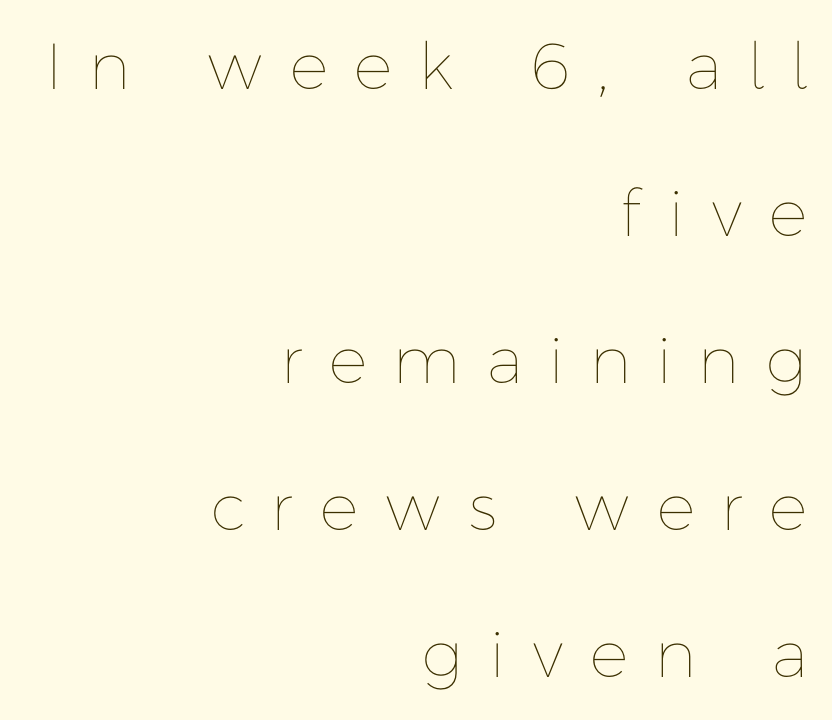
{"italic": "no", "bold": "no", "weight": "thin", "width": "normal", "stroke_contrast": "low", "x_height": "medium", "monospaced": "no", "underline": "no", "align": "right", "line_spacing": "loose", "line_spacing_ratio": 2.26, "letter_spacing": "wide", "letter_spacing_em": 0.46, "glyph_px": 65}
